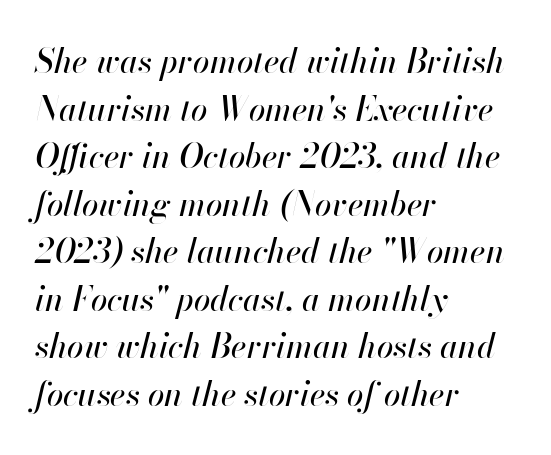
Descenders are the only things crossing below the line. The rendering uses natural spacing where letterforms have individual widths. Compared with ordinary roman type, these characters are visibly tilted. The setting favours the left margin, as ordinary paragraphs usually do.
